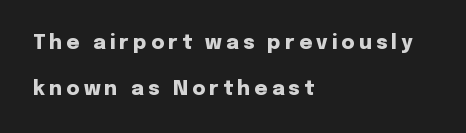
Q: Is the text bold? A: Yes.
Q: Is the text italic (slanted)? A: No, it is upright.
Q: Is the text underlined? A: No.
Q: How is the paragraph aligned? A: Left-aligned.
Q: Is the spacing between letters normal or unusually wide? A: Unusually wide.
Q: Is the spacing between lines tight, normal or loose? A: Loose.
